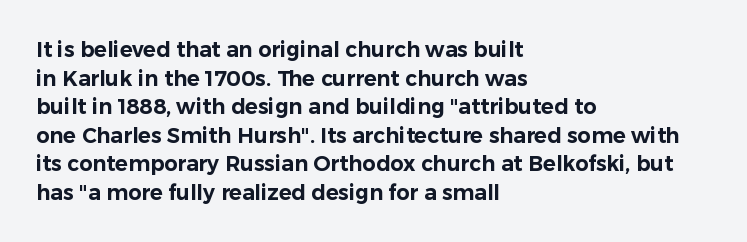
The rendering keeps characters at their native spacing. Does the lettering tilt? It doesn't — this is upright. Descender tails drop into unmarked territory. The lines sit at an ordinary, default distance from one another. One-word summary of the alignment: left.
